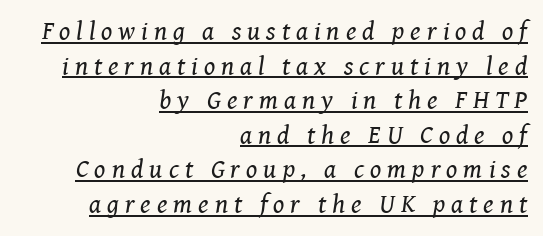
{"italic": "yes", "lean": "right", "slant_degrees": 8, "bold": "no", "underline": "yes", "align": "right", "line_spacing": "normal", "line_spacing_ratio": 1.33, "letter_spacing": "wide", "letter_spacing_em": 0.23, "glyph_px": 26}
